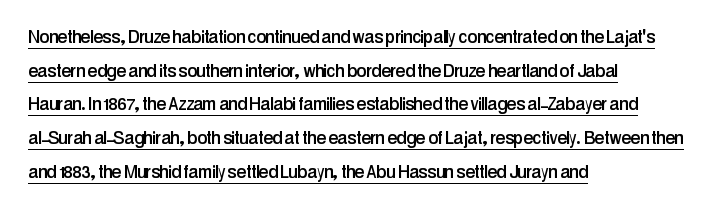
The image shows 22 px text type, upright; set left-aligned, normal line spacing (1.53x), normal letter spacing, underlined.
